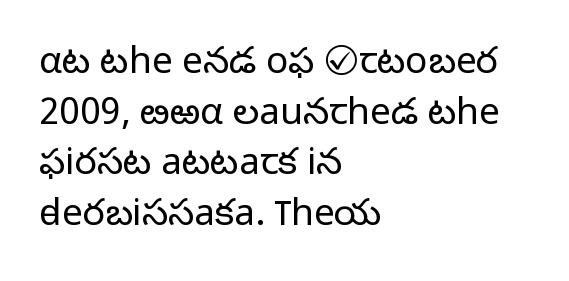
Q: Is the text bold? A: No.
Q: Is the text italic (slanted)? A: No, it is upright.
Q: Is the typeface a serif or a sans-serif typeface? A: Sans-serif.
Q: Is the text underlined? A: No.
Q: How is the paragraph aligned? A: Left-aligned.
Q: Is the spacing between letters normal or unusually wide? A: Normal.
Q: Is the spacing between lines tight, normal or loose? A: Normal.
Q: Width (condensed, normal, or wide)? A: Normal.
Q: Stroke contrast? A: Low.
Q: x-height? A: Medium.
Q: Monospaced? A: No.
